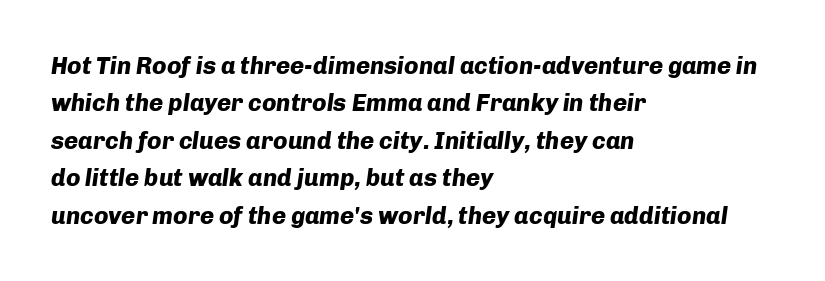
The image shows 24 px bold type, italic (leaning right); set left-aligned, normal line spacing (1.56x), normal letter spacing, not underlined.
